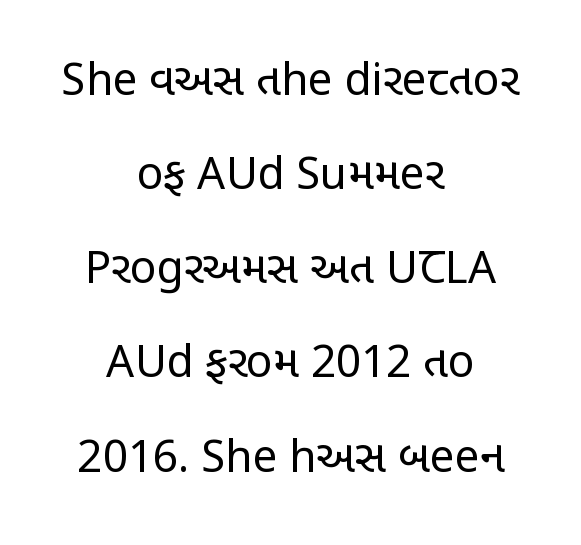
Q: Is the text bold? A: No.
Q: Is the text italic (slanted)? A: No, it is upright.
Q: Is the typeface a serif or a sans-serif typeface? A: Sans-serif.
Q: Is the text underlined? A: No.
Q: How is the paragraph aligned? A: Centered.
Q: Is the spacing between letters normal or unusually wide? A: Normal.
Q: Is the spacing between lines tight, normal or loose? A: Loose.
Q: Width (condensed, normal, or wide)? A: Condensed.
Q: Stroke contrast? A: Low.
Q: x-height? A: Large.
Q: Monospaced? A: No.
